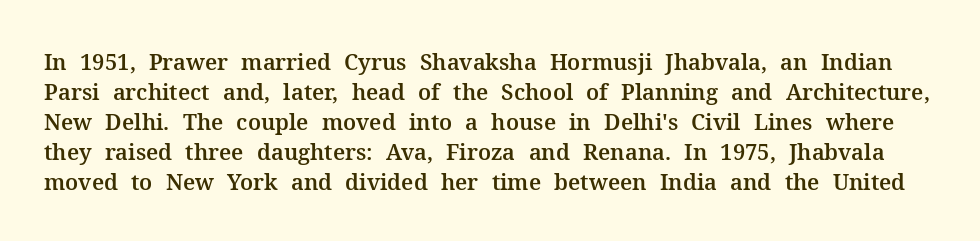
Spacing between characters is what you'd get straight out of the box. Unmarked baselines from the first word to the last. Summary of vertical rhythm: regular, with standard interline spacing. It's the straight-up-and-down kind of type.
